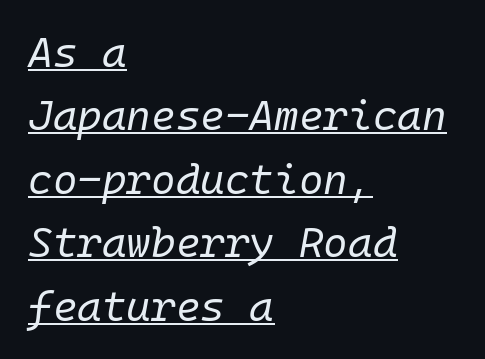
Q: Is the text bold? A: No.
Q: Is the text italic (slanted)? A: Yes, it leans right by about 10 degrees.
Q: Is the text underlined? A: Yes.
Q: How is the paragraph aligned? A: Left-aligned.
Q: Is the spacing between letters normal or unusually wide? A: Normal.
Q: Is the spacing between lines tight, normal or loose? A: Normal.
Q: Width (condensed, normal, or wide)? A: Normal.
Q: Stroke contrast? A: Low.
Q: x-height? A: Medium.
Q: Monospaced? A: Yes.
